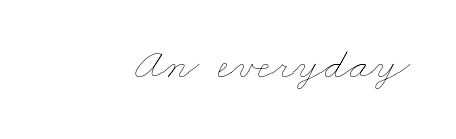
The font sits on the lighter half of the weight spectrum, regular included. Decoration check: the copy has no underline. Short note: letters normally spaced. Spacing verdict: proportional, widths tailored to each character.
